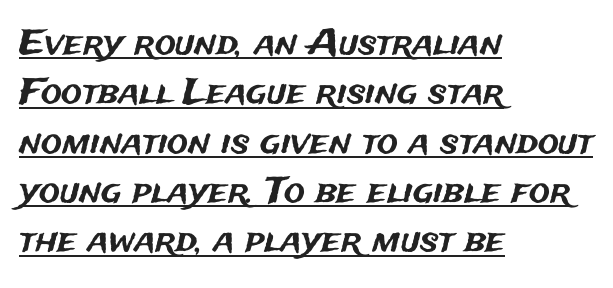
What stands out about the letter spacing? Nothing — it is the standard amount. The glyphs are accompanied by a horizontal stroke just below them. This sample keeps an unexceptional amount of space between lines. Type style note: lacks serifs. The compositor pushed each line to the left boundary.
